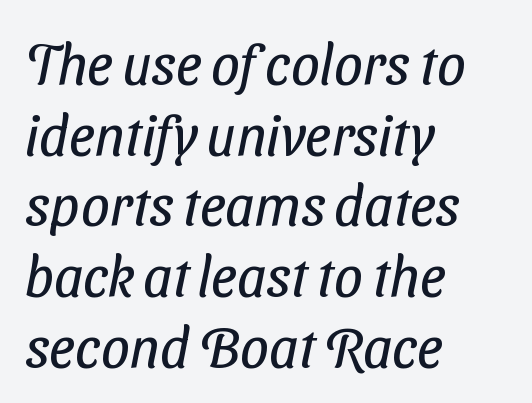
Q: Is the text bold? A: No.
Q: Is the typeface a serif or a sans-serif typeface? A: Sans-serif.
Q: Is the text underlined? A: No.
Q: How is the paragraph aligned? A: Left-aligned.
Q: Is the spacing between letters normal or unusually wide? A: Normal.
Q: Width (condensed, normal, or wide)? A: Condensed.
Q: Stroke contrast? A: Low.
Q: x-height? A: Medium.
Q: Monospaced? A: No.
